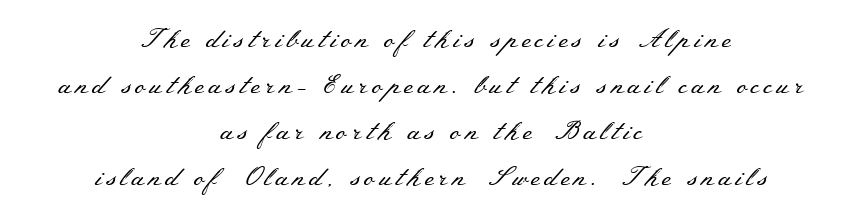
{"bold": "no", "underline": "no", "align": "center", "line_spacing_ratio": 1.77, "glyph_px": 26}
